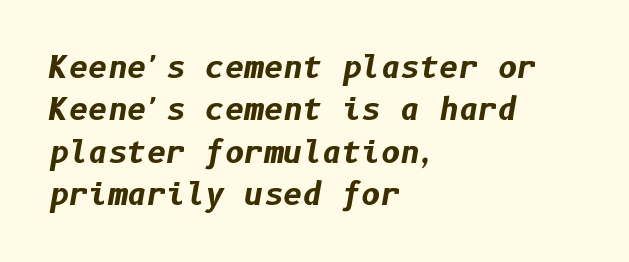
The image shows 30 px bold type, italic (leaning right); set left-aligned, normal line spacing (1.41x), normal letter spacing, not underlined; low stroke contrast and a medium x-height.
